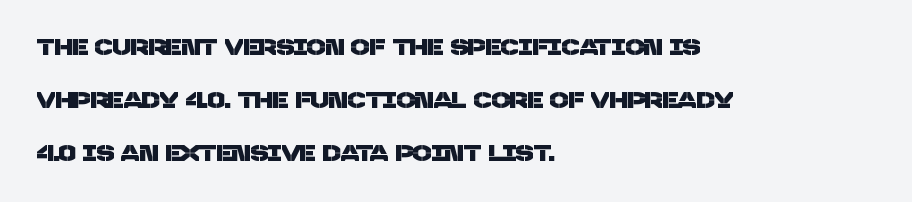
The space between consecutive lines is lavish. Look at the tracking — it's just the regular setting, nothing added. The gap between lines stays unmarked. This sample is left-justified, so line endings fall wherever the words run out.
